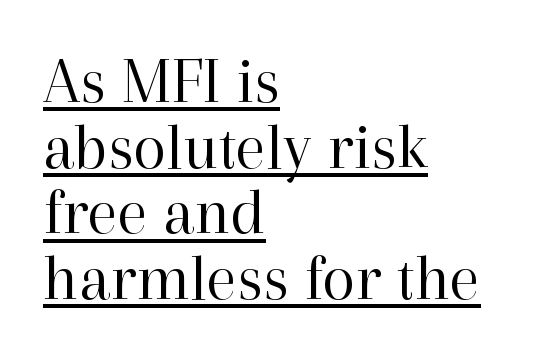
{"serif": "yes", "italic": "no", "bold": "no", "weight": "regular", "width": "normal", "stroke_contrast": "high", "x_height": "medium", "monospaced": "no", "underline": "yes", "align": "left", "line_spacing": "tight", "line_spacing_ratio": 0.98, "letter_spacing": "normal", "letter_spacing_em": 0.0, "glyph_px": 67}
